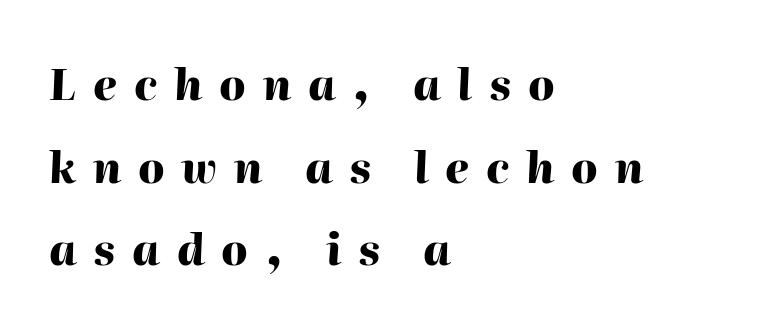
Q: Is the text bold? A: Yes.
Q: Is the text italic (slanted)? A: Yes, it leans right by about 2 degrees.
Q: Is the text underlined? A: No.
Q: How is the paragraph aligned? A: Left-aligned.
Q: Is the spacing between letters normal or unusually wide? A: Unusually wide.
Q: Is the spacing between lines tight, normal or loose? A: Loose.
Q: Width (condensed, normal, or wide)? A: Normal.
Q: Stroke contrast? A: High.
Q: x-height? A: Medium.
Q: Monospaced? A: No.
